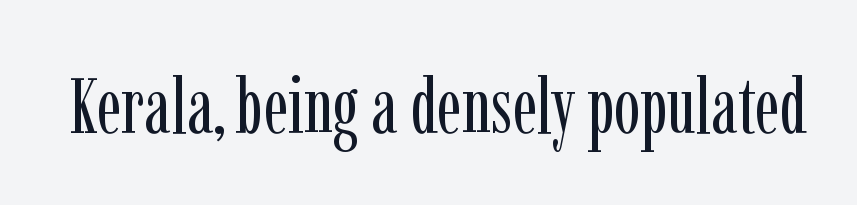
There is no visible air inserted between adjacent glyphs. A typesetter would call this proportional, since set widths differ per character. Is the type heavy? It reads as light-to-regular instead. Does the lettering tilt? It doesn't — this is upright.
